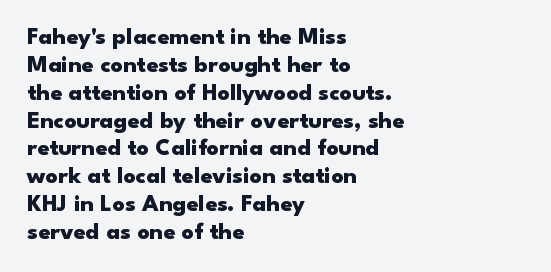
Q: Is the text bold? A: Yes.
Q: Is the text italic (slanted)? A: No, it is upright.
Q: Is the text underlined? A: No.
Q: How is the paragraph aligned? A: Left-aligned.
Q: Is the spacing between letters normal or unusually wide? A: Normal.
